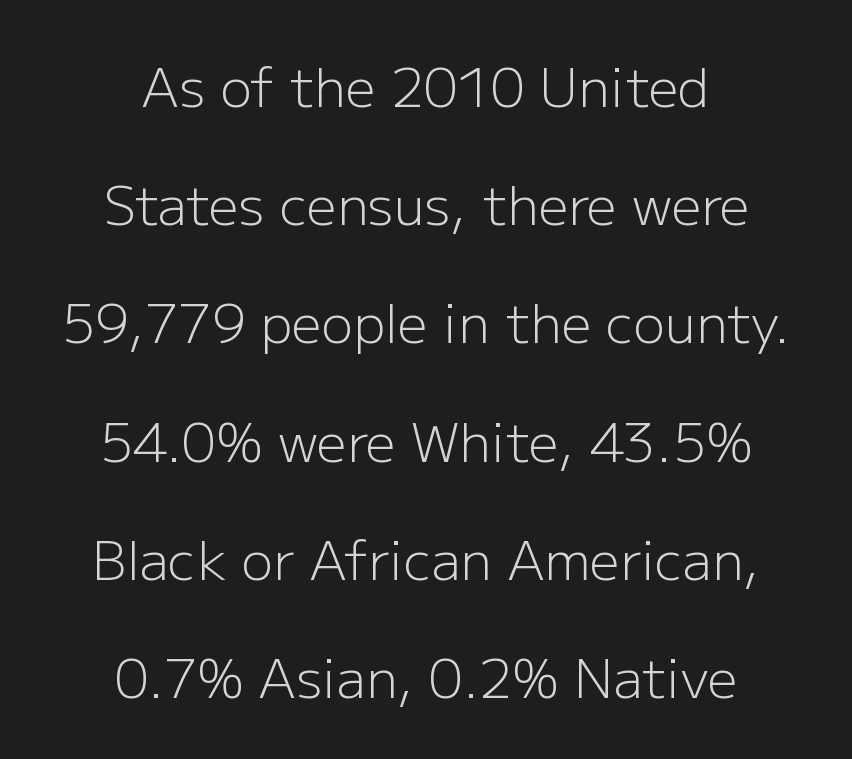
The setting favours the middle, as headings and verse often do. Ink coverage per letter is moderate at most. Character widths vary here, with narrow letters taking less room than wide ones. Quick note: underline off.
